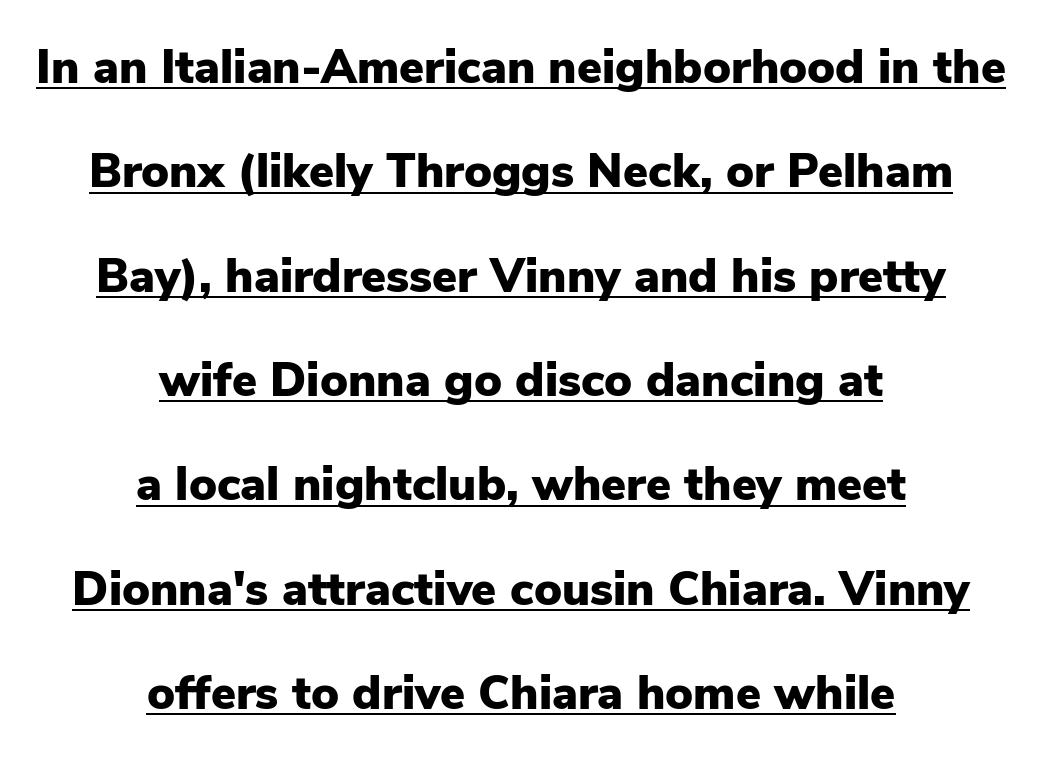
The passage is arranged like a title page — every line centered. This rendering leaves character spacing at its baseline value. The letters stand upright; this is a roman face. The rendering shows plain stroke endings on the letterforms — a sans-serif design. On the weight axis this lands at bold, roughly 700.
